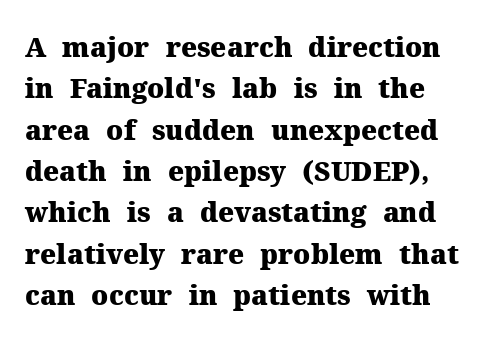
{"italic": "no", "bold": "yes", "underline": "no", "line_spacing": "normal", "line_spacing_ratio": 1.53, "letter_spacing": "normal", "letter_spacing_em": 0.0, "glyph_px": 27}
